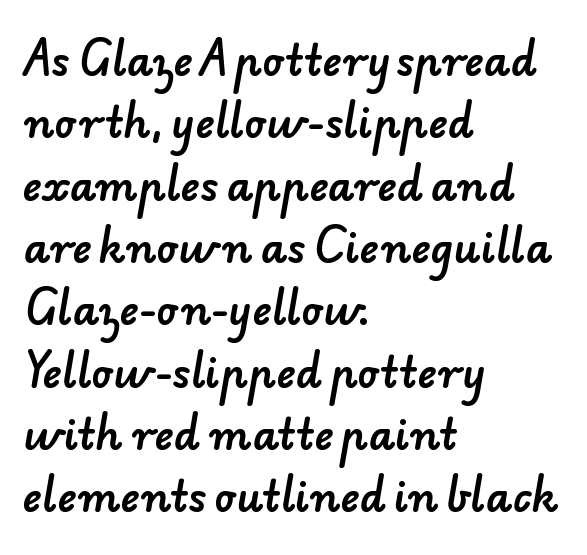
Do the characters align in a grid? No, the font is proportional. Honestly, the letter spacing is just normal — you wouldn't notice it. Is this a sans? Yes — the strokes have no serifs. Anything drawn beneath the words? Only blank space. Visually the block forms a straight wall on the left and a jagged coastline on the right.
